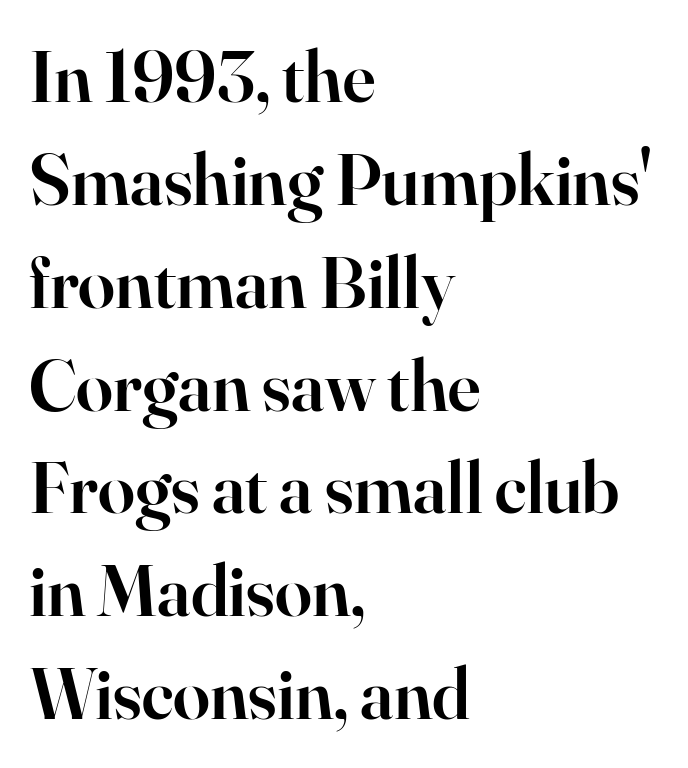
{"serif": "yes", "italic": "no", "bold": "semi", "weight": "semibold", "width": "normal", "stroke_contrast": "high", "x_height": "small", "monospaced": "no", "underline": "no", "align": "left", "line_spacing": "normal", "line_spacing_ratio": 1.39, "letter_spacing": "normal", "letter_spacing_em": 0.0, "glyph_px": 74}
